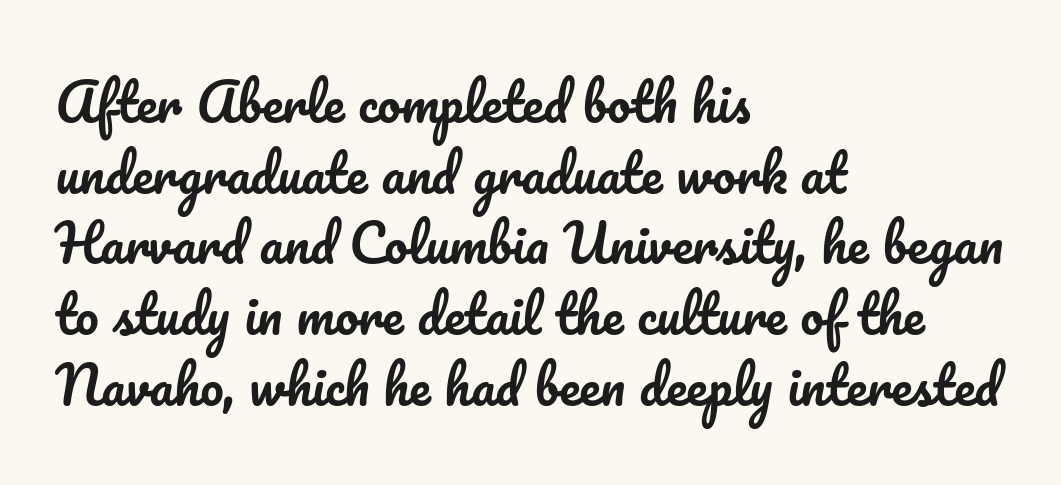
The image shows 52 px text type; set left-aligned, normal line spacing (1.36x), normal letter spacing, not underlined; low stroke contrast and a small x-height.
